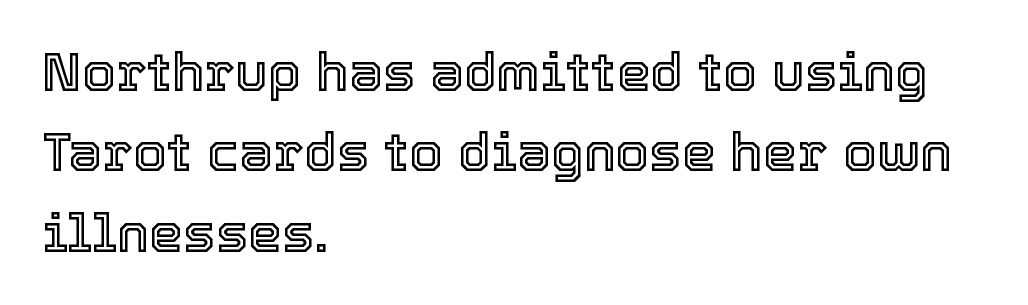
Q: Is the text italic (slanted)? A: No, it is upright.
Q: Is the text underlined? A: No.
Q: How is the paragraph aligned? A: Left-aligned.
Q: Is the spacing between letters normal or unusually wide? A: Normal.
Q: Is the spacing between lines tight, normal or loose? A: Normal.
Q: Width (condensed, normal, or wide)? A: Normal.
Q: x-height? A: Medium.
Q: Monospaced? A: No.
